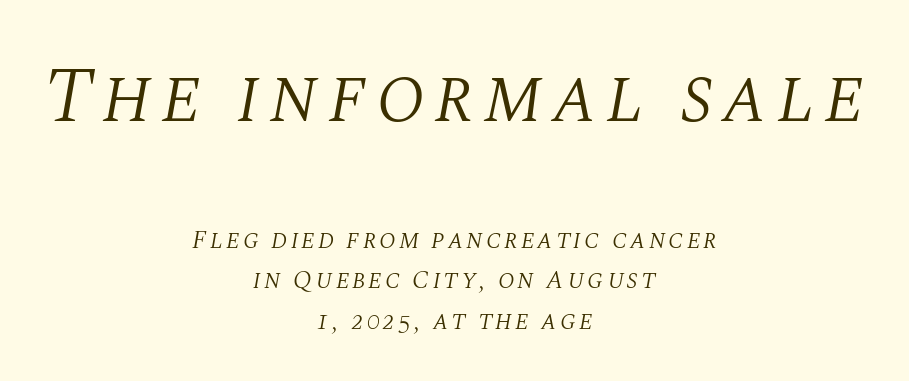
Q: Is the text bold? A: No.
Q: Is the text italic (slanted)? A: Yes, it leans right by about 10 degrees.
Q: Is the typeface a serif or a sans-serif typeface? A: Serif.
Q: Is the text underlined? A: No.
Q: How is the paragraph aligned? A: Centered.
Q: Is the spacing between lines tight, normal or loose? A: Normal.
Q: Which block of text is set in a larger size, the first (top) or the second (bottom)? A: The first (top) one.
Q: Width (condensed, normal, or wide)? A: Normal.
Q: Stroke contrast? A: Medium.
Q: x-height? A: Large.
Q: Monospaced? A: No.
